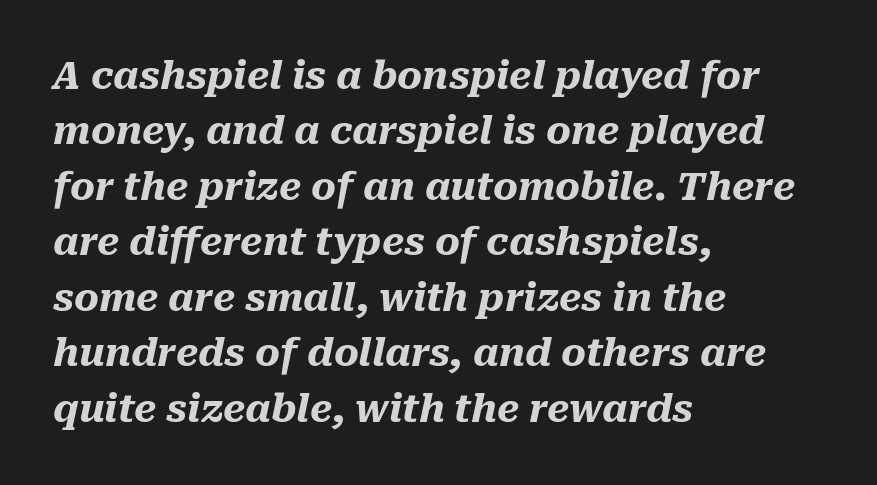
Q: Is the text bold? A: Yes.
Q: Is the text italic (slanted)? A: Yes, it leans right by about 10 degrees.
Q: Is the text underlined? A: No.
Q: How is the paragraph aligned? A: Left-aligned.
Q: Is the spacing between letters normal or unusually wide? A: Normal.
Q: Is the spacing between lines tight, normal or loose? A: Normal.
Q: Width (condensed, normal, or wide)? A: Normal.
Q: Stroke contrast? A: Medium.
Q: x-height? A: Medium.
Q: Monospaced? A: No.
